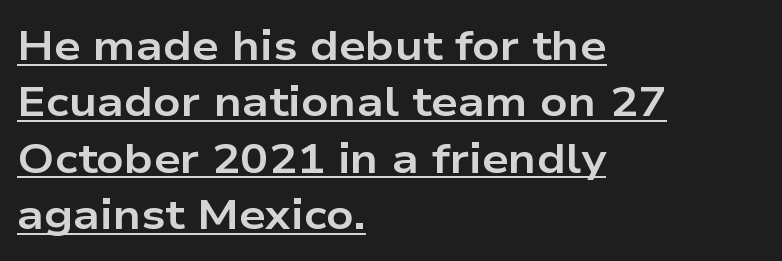
Beneath each row of characters lies a ruled line. Notice how the passage keeps a crisp vertical edge on the left only. Is the letter spacing exaggerated? No — it looks like the ordinary default. Pretty heavy lettering here — definitely bold. Check where the strokes stop: nothing finishes them off — pure sans.
